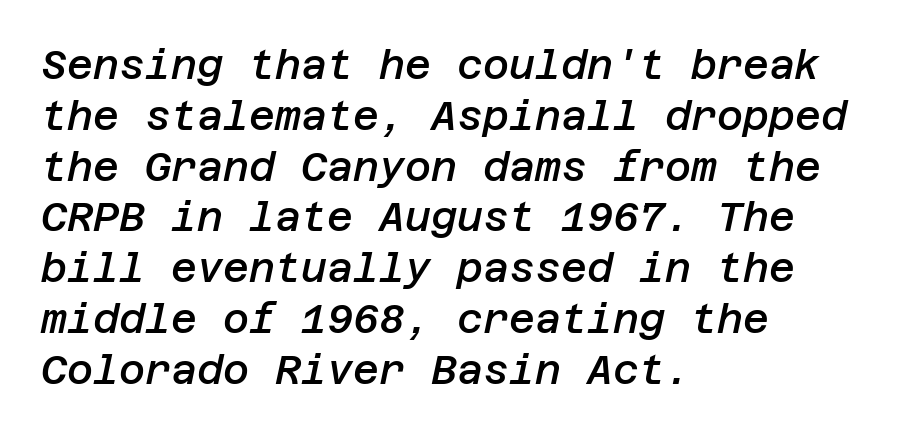
{"italic": "yes", "lean": "right", "slant_degrees": 12, "bold": "semi", "weight": "semibold", "width": "normal", "stroke_contrast": "low", "x_height": "large", "underline": "no", "align": "left", "line_spacing": "normal", "line_spacing_ratio": 1.27, "letter_spacing": "normal", "letter_spacing_em": 0.0, "glyph_px": 40}
